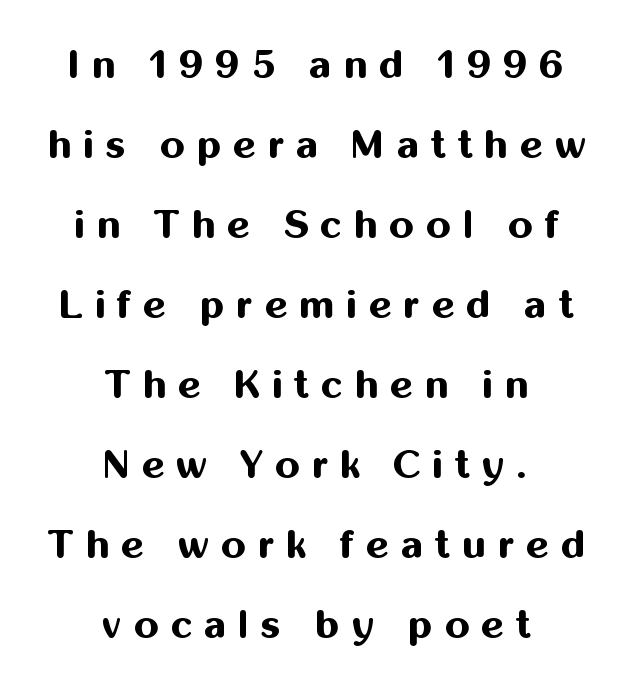
Caption: multi-line text, centered on the measure. The lettering holds an erect, upright posture throughout. Airy leading. Emphasis by weight is at full strength: bold. Each letter's strokes conclude bluntly, with no projecting serifs. Beneath every word, the page is bare.
